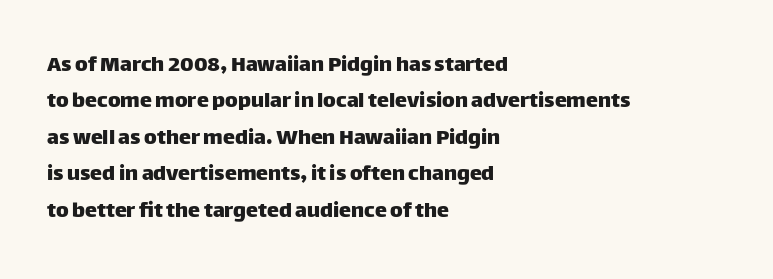
{"italic": "no", "underline": "no", "align": "left", "line_spacing": "normal", "line_spacing_ratio": 1.52, "letter_spacing": "normal", "letter_spacing_em": 0.0, "glyph_px": 24}
